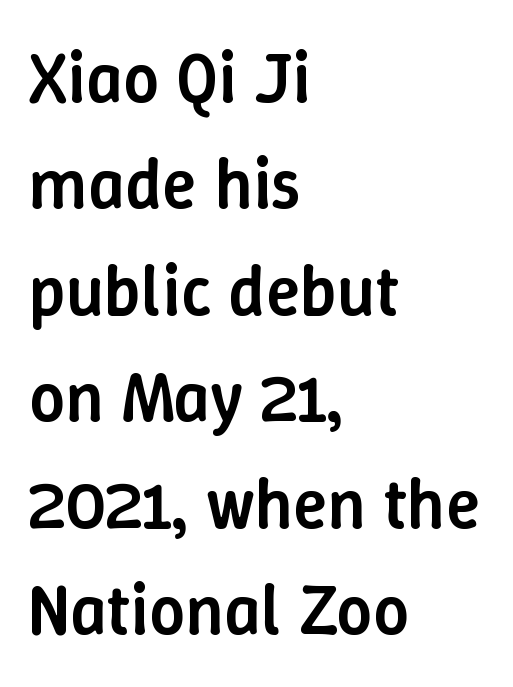
You could not count columns in this text — the font is proportionally spaced. Unmarked baselines from the first word to the last. Notice how descenders clear the ascenders below comfortably — that's standard leading. If you drew a ruler down the left edge, every line would touch it. Every character sits straight up, as roman type does. This rendering leaves character spacing at its baseline value.
